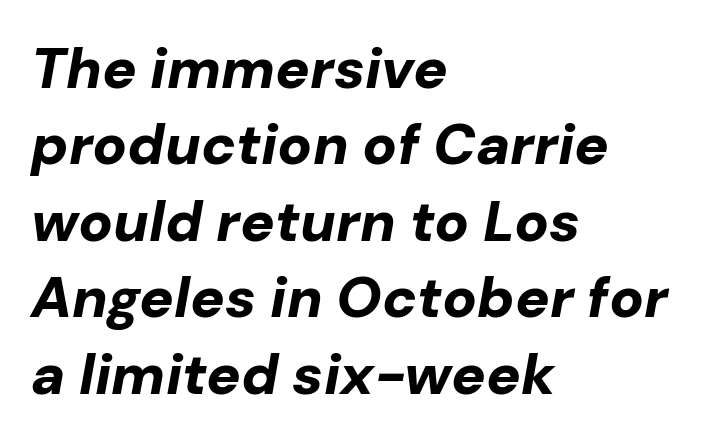
{"italic": "yes", "lean": "right", "slant_degrees": 10, "bold": "yes", "weight": "bold", "width": "normal", "stroke_contrast": "low", "x_height": "medium", "monospaced": "no", "underline": "no", "align": "left", "line_spacing": "normal", "line_spacing_ratio": 1.34, "letter_spacing": "normal", "letter_spacing_em": 0.0, "glyph_px": 57}
